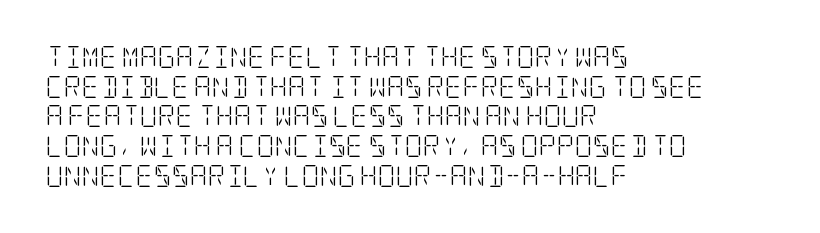
The image shows 22 px text type, upright; set left-aligned, normal line spacing (1.35x), normal letter spacing, not underlined.
